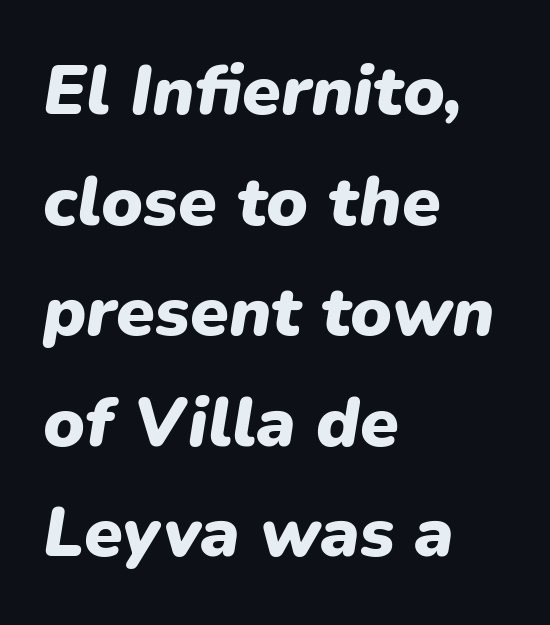
Q: Is the text bold? A: Yes.
Q: Is the text italic (slanted)? A: Yes, it leans right by about 9 degrees.
Q: Is the text underlined? A: No.
Q: How is the paragraph aligned? A: Left-aligned.
Q: Is the spacing between letters normal or unusually wide? A: Normal.
Q: Is the spacing between lines tight, normal or loose? A: Normal.
Q: Width (condensed, normal, or wide)? A: Normal.
Q: Stroke contrast? A: Low.
Q: x-height? A: Medium.
Q: Monospaced? A: No.
